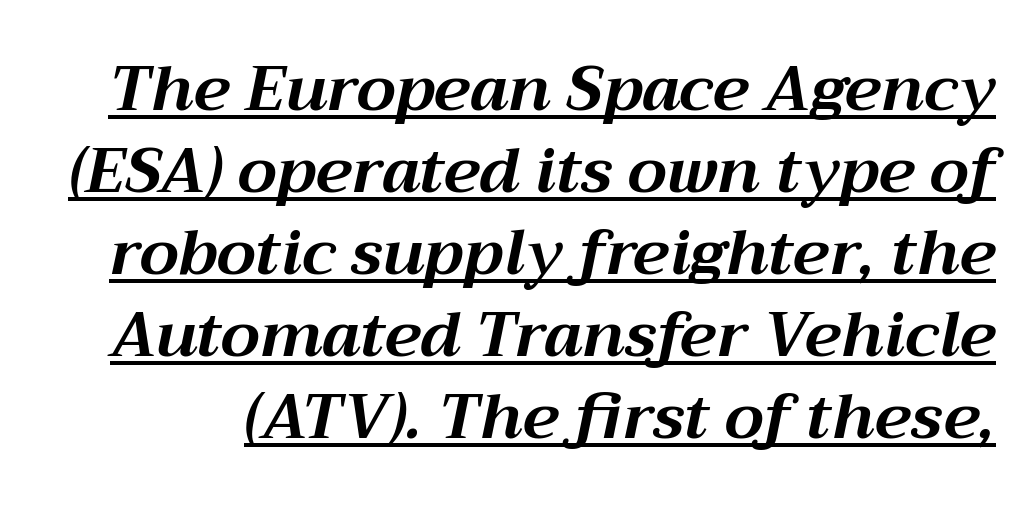
Q: Is the text bold? A: Yes.
Q: Is the text italic (slanted)? A: Yes, it leans right by about 12 degrees.
Q: Is the text underlined? A: Yes.
Q: Is the spacing between letters normal or unusually wide? A: Normal.
Q: Is the spacing between lines tight, normal or loose? A: Normal.
Q: Width (condensed, normal, or wide)? A: Normal.
Q: Stroke contrast? A: Medium.
Q: x-height? A: Medium.
Q: Monospaced? A: No.
